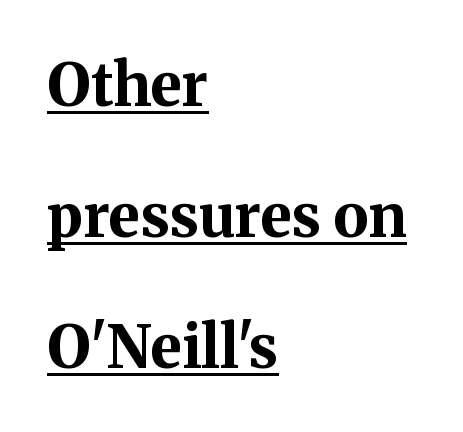
The image shows 59 px bold serif type, upright; set left-aligned, loose line spacing (2.22x), normal letter spacing, underlined; medium stroke contrast and a medium x-height.
